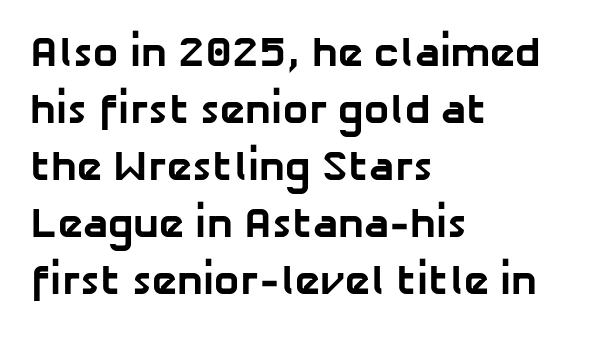
Interline gaps are of average width in this sample. These words are printed bold, with thick strokes throughout. Descenders hang freely into open space. Grotesque or geometric, the face here clearly has no serifs. The passage shown is typed in a proportional face where columns would drift. Notice how the passage keeps a crisp vertical edge on the left only.
